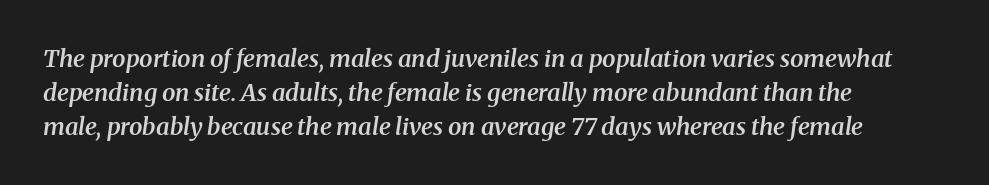
Rows of type keep a routine distance in the vertical direction. The strokes are fattened partway — semibold, not bold. Decoration check: the copy has no underline. Here the glyphs are tracked normally, forming tight word shapes. In terms of posture, this sample is oblique.
